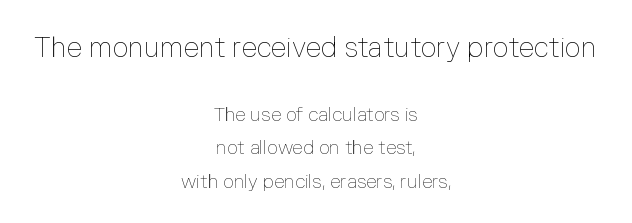
The rag falls on both sides of this text block equally. Upright lettering throughout. Bare-footed words on every line. Of the two passages, the one on top uses the larger point size. There is no visible air inserted between adjacent glyphs. Character widths vary here, with narrow letters taking less room than wide ones.
